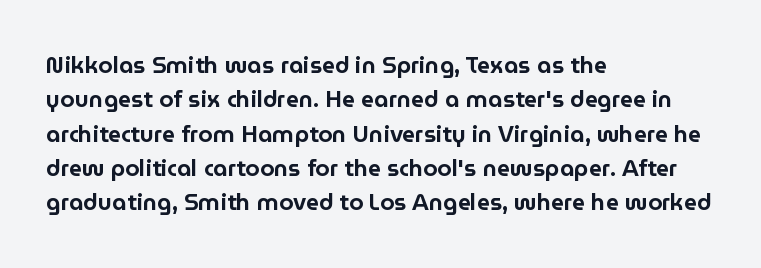
If you drew a ruler down the left edge, every line would touch it. Any mark beneath the type? The region is blank. Vertical spacing — default. It's the straight-up-and-down kind of type.
